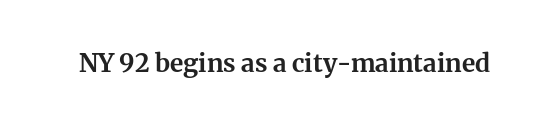
The image shows 25 px bold type, upright; set normal letter spacing, not underlined.
